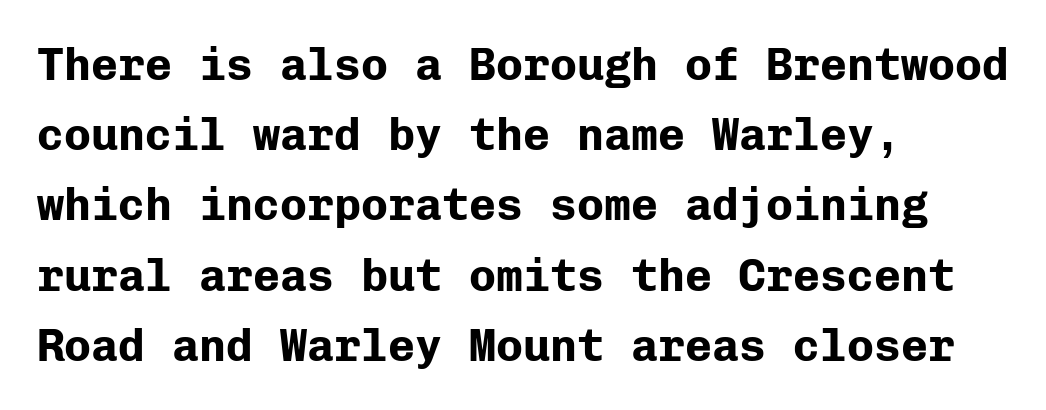
No italicization has been applied; the sample stays upright. The tracking reads as untouched default to a designer's eye. Think of a typewriter: that constant character pitch is what you see here. Students, this is bold: see how much ink each stroke carries.
